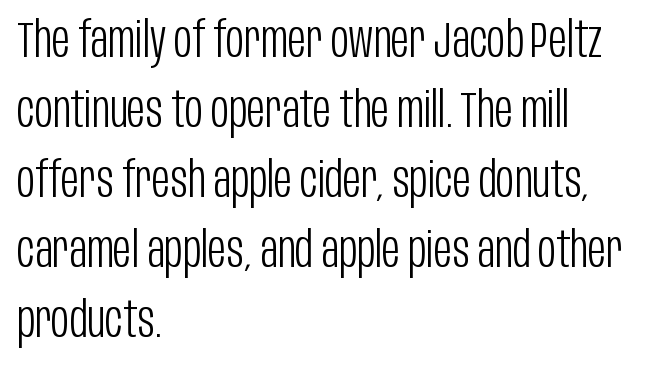
Q: Is the text bold? A: No.
Q: Is the text italic (slanted)? A: No, it is upright.
Q: Is the typeface a serif or a sans-serif typeface? A: Sans-serif.
Q: Is the text underlined? A: No.
Q: How is the paragraph aligned? A: Left-aligned.
Q: Is the spacing between letters normal or unusually wide? A: Normal.
Q: Is the spacing between lines tight, normal or loose? A: Normal.
Q: Width (condensed, normal, or wide)? A: Condensed.
Q: Stroke contrast? A: Low.
Q: x-height? A: Large.
Q: Monospaced? A: No.
